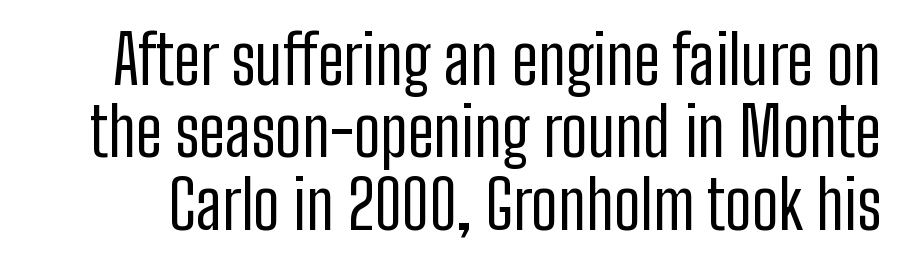
{"serif": "no", "italic": "no", "bold": "no", "weight": "regular", "width": "condensed", "stroke_contrast": "low", "x_height": "medium", "monospaced": "no", "underline": "no", "line_spacing": "tight", "line_spacing_ratio": 1.08, "letter_spacing": "normal", "letter_spacing_em": 0.0, "glyph_px": 67}
